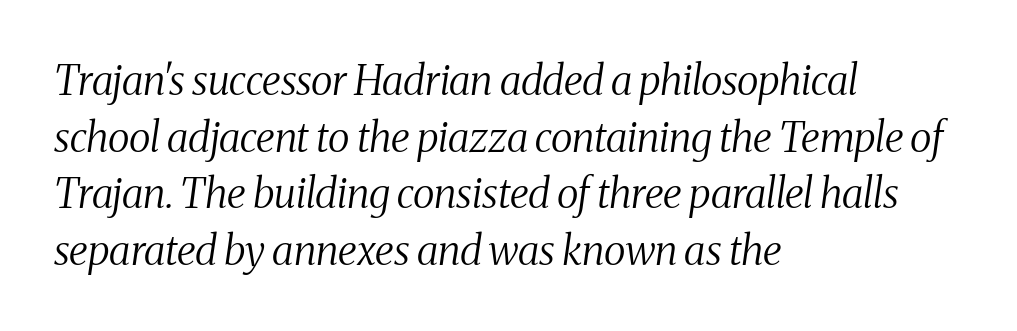
{"serif": "yes", "italic": "yes", "lean": "right", "slant_degrees": 8, "bold": "no", "weight": "regular", "width": "condensed", "stroke_contrast": "medium", "x_height": "medium", "monospaced": "no", "underline": "no", "align": "left", "line_spacing": "normal", "line_spacing_ratio": 1.38, "letter_spacing": "normal", "letter_spacing_em": 0.0, "glyph_px": 41}
